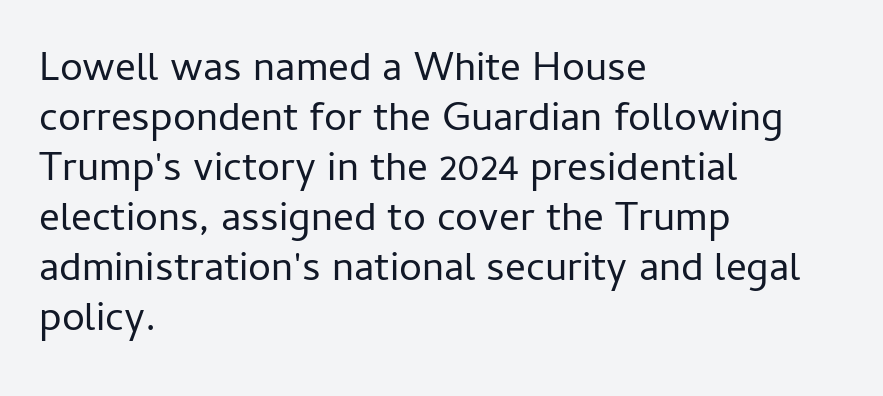
{"serif": "no", "italic": "no", "bold": "no", "weight": "regular", "width": "normal", "stroke_contrast": "low", "x_height": "medium", "monospaced": "no", "underline": "no", "align": "left", "line_spacing_ratio": 1.22, "letter_spacing": "normal", "letter_spacing_em": 0.0, "glyph_px": 41}
